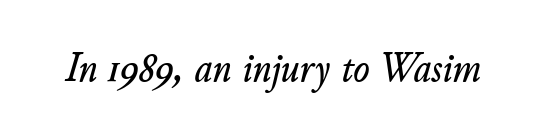
The image shows 43 px text type, italic (leaning right); set normal letter spacing, not underlined; low stroke contrast and a small x-height.
